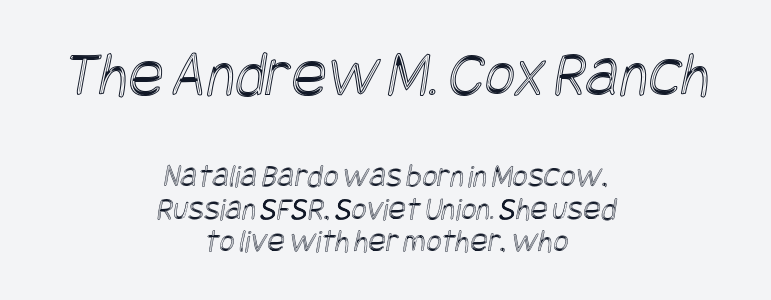
Q: Is the text underlined? A: No.
Q: How is the paragraph aligned? A: Centered.
Q: Is the spacing between letters normal or unusually wide? A: Normal.
Q: Is the spacing between lines tight, normal or loose? A: Tight.
Q: Which block of text is set in a larger size, the first (top) or the second (bottom)? A: The first (top) one.
Q: Width (condensed, normal, or wide)? A: Condensed.
Q: x-height? A: Large.
